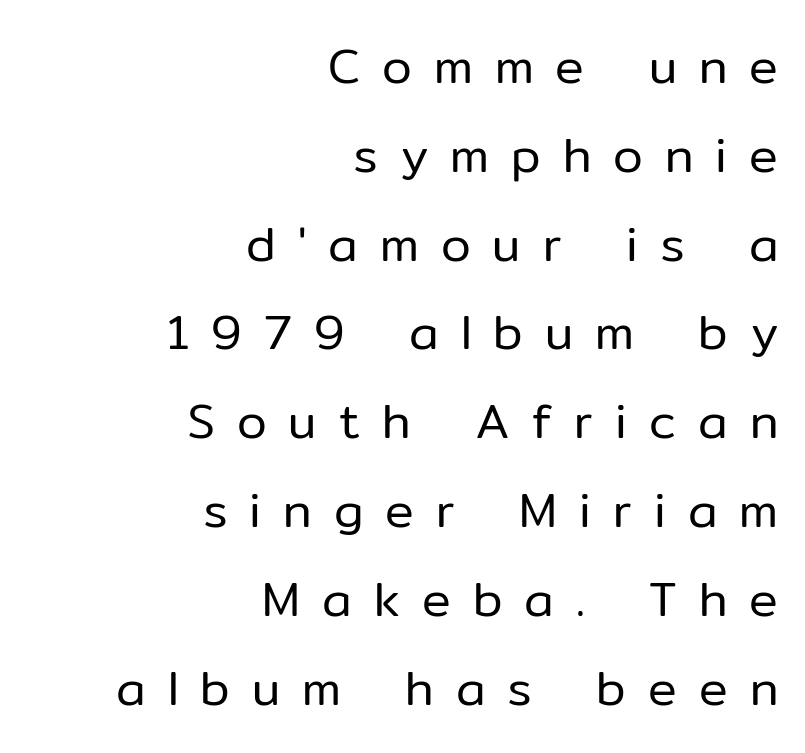
Q: Is the text bold? A: No.
Q: Is the text italic (slanted)? A: No, it is upright.
Q: Is the typeface a serif or a sans-serif typeface? A: Sans-serif.
Q: Is the text underlined? A: No.
Q: How is the paragraph aligned? A: Right-aligned.
Q: Is the spacing between letters normal or unusually wide? A: Unusually wide.
Q: Width (condensed, normal, or wide)? A: Normal.
Q: Stroke contrast? A: Low.
Q: x-height? A: Medium.
Q: Monospaced? A: No.
